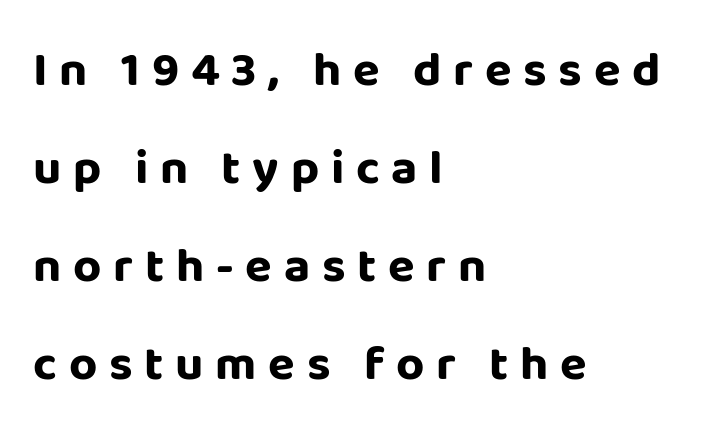
No word sits above an underline. Classification — sans serif. Widely set lines give the paragraph a tall, airy silhouette. Short and long lines alike share a common starting point at left. Inter-character spacing is expanded well beyond the font's built-in metrics. The face used here is proportionally spaced, like ordinary book or web type.
